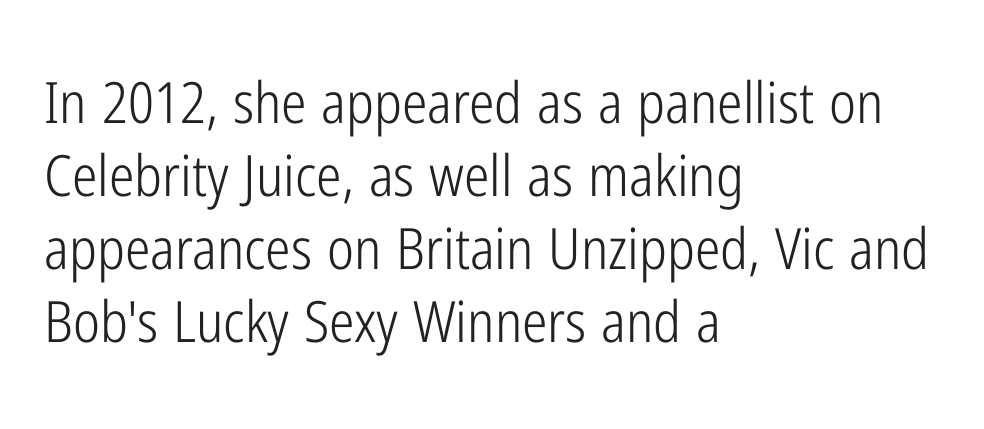
How would I describe the line gaps? Plain and ordinary. Look at the tracking — it's just the regular setting, nothing added. The passage shown is typed in a proportional face where columns would drift. A quiet, ordinary-to-light weight characterises the typeface.
